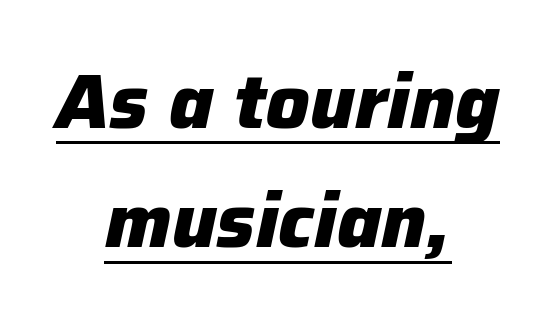
{"italic": "yes", "lean": "right", "slant_degrees": 12, "bold": "yes", "weight": "heavy", "width": "normal", "stroke_contrast": "low", "x_height": "medium", "monospaced": "no", "underline": "yes", "align": "center", "line_spacing": "normal", "line_spacing_ratio": 1.57, "letter_spacing": "normal", "letter_spacing_em": 0.0, "glyph_px": 76}
